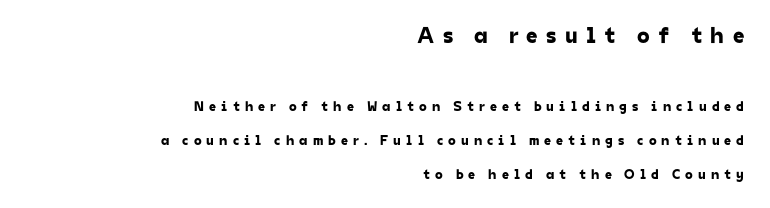
Q: Is the text underlined? A: No.
Q: How is the paragraph aligned? A: Right-aligned.
Q: Is the spacing between letters normal or unusually wide? A: Unusually wide.
Q: Is the spacing between lines tight, normal or loose? A: Loose.
Q: Which block of text is set in a larger size, the first (top) or the second (bottom)? A: The first (top) one.
